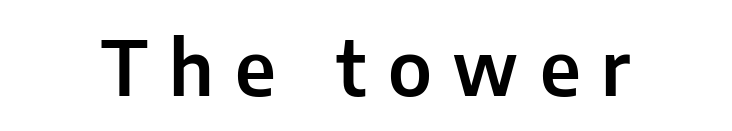
{"serif": "no", "italic": "no", "width": "normal", "stroke_contrast": "low", "x_height": "medium", "monospaced": "no", "underline": "no", "letter_spacing": "wide", "letter_spacing_em": 0.28, "glyph_px": 75}
